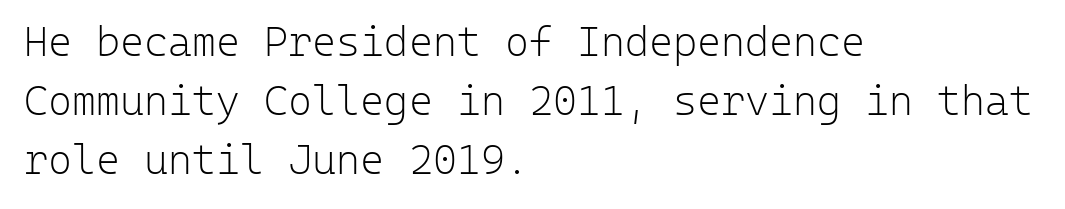
Q: Is the text bold? A: No.
Q: Is the text italic (slanted)? A: No, it is upright.
Q: Is the typeface a serif or a sans-serif typeface? A: Sans-serif.
Q: Is the text underlined? A: No.
Q: How is the paragraph aligned? A: Left-aligned.
Q: Is the spacing between letters normal or unusually wide? A: Normal.
Q: Is the spacing between lines tight, normal or loose? A: Normal.
Q: Width (condensed, normal, or wide)? A: Normal.
Q: Stroke contrast? A: Low.
Q: x-height? A: Medium.
Q: Monospaced? A: Yes.
